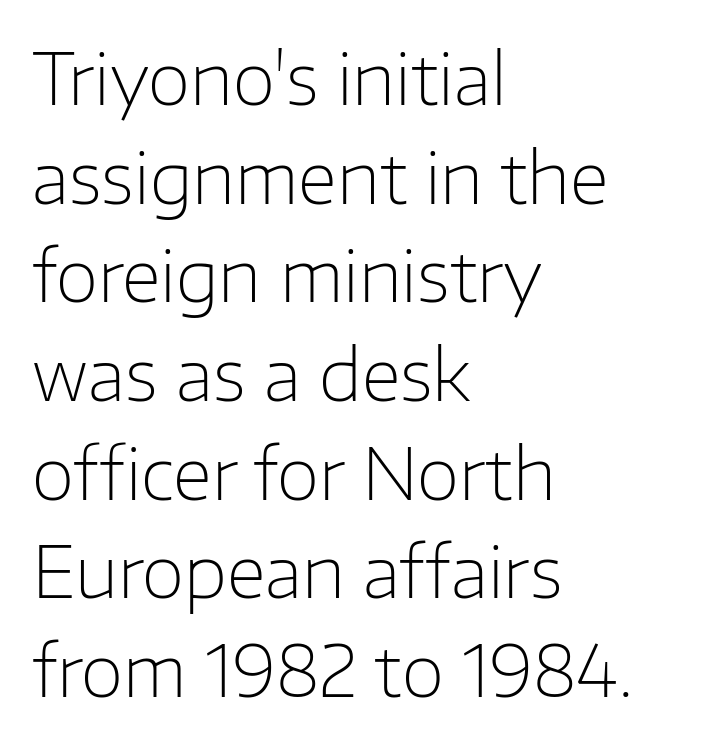
Q: Is the text bold? A: No.
Q: Is the text italic (slanted)? A: No, it is upright.
Q: Is the typeface a serif or a sans-serif typeface? A: Sans-serif.
Q: Is the text underlined? A: No.
Q: How is the paragraph aligned? A: Left-aligned.
Q: Is the spacing between letters normal or unusually wide? A: Normal.
Q: Is the spacing between lines tight, normal or loose? A: Normal.
Q: Width (condensed, normal, or wide)? A: Normal.
Q: Stroke contrast? A: Low.
Q: x-height? A: Medium.
Q: Monospaced? A: No.
